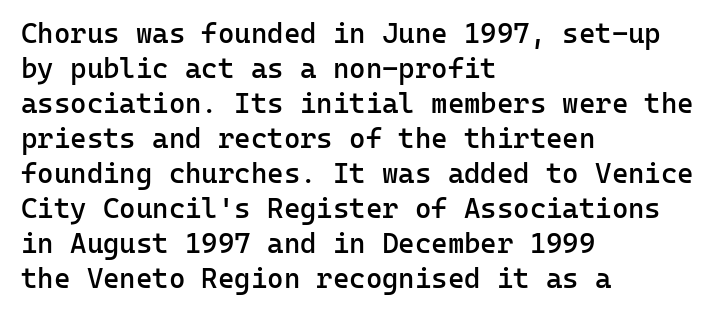
Nobody touched the tracking dial on this one. Here the designer chose a console-style face with uniform glyph widths. The rendering anchors every line to the left-hand side. This rendering features lettering with no underline. Ascenders rise straight up at ninety degrees. Successive baselines arrive at the customary interval.
